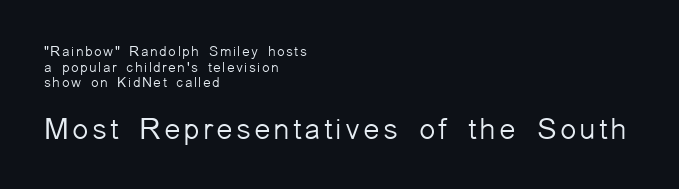
{"serif": "no", "italic": "no", "bold": "no", "weight": "light", "width": "normal", "stroke_contrast": "low", "x_height": "medium", "monospaced": "no", "underline": "no", "align": "left", "line_spacing": "tight", "line_spacing_ratio": 1.11, "larger_block": "second", "size_ratio": 2.14, "glyph_px": 30}
